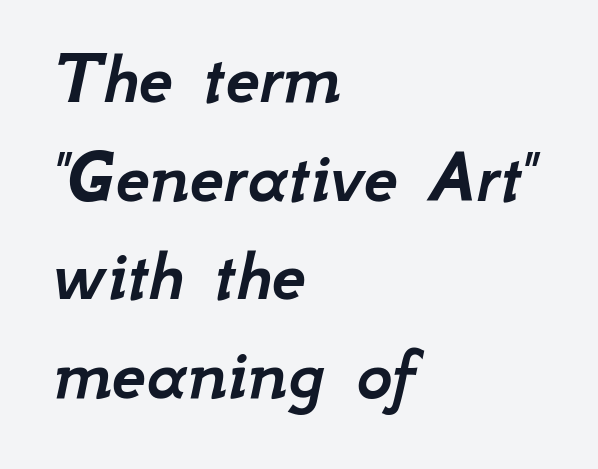
Q: Is the text italic (slanted)? A: Yes, it leans right by about 12 degrees.
Q: Is the text underlined? A: No.
Q: How is the paragraph aligned? A: Left-aligned.
Q: Is the spacing between letters normal or unusually wide? A: Normal.
Q: Is the spacing between lines tight, normal or loose? A: Normal.
Q: Width (condensed, normal, or wide)? A: Normal.
Q: Stroke contrast? A: Low.
Q: x-height? A: Small.
Q: Monospaced? A: No.
